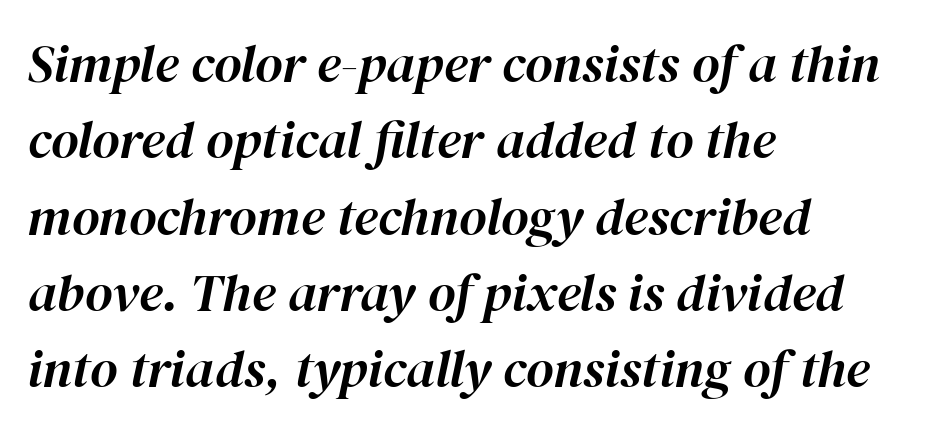
Check under the words: just untouched page. Caption: multi-line text, flush left, ragged right. These lines are rendered in a variable-pitch font. These lines sit exactly where default settings would place them. A typesetter would mark this as italic. This sample uses plain, unmodified letter spacing.
